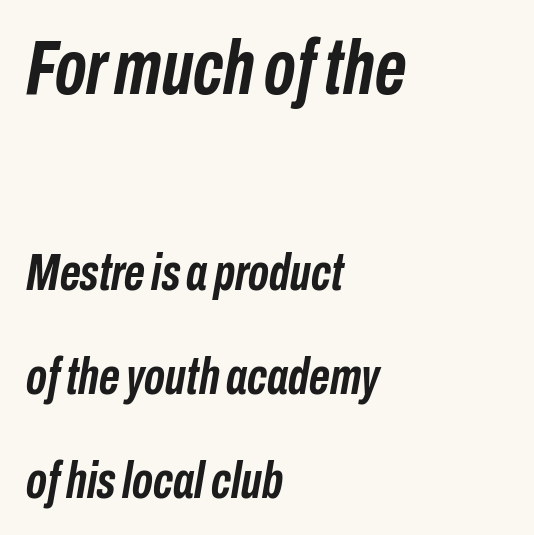
The image shows 77 px semibold, condensed type, italic (leaning right); set left-aligned, loose line spacing (2.04x), normal letter spacing, not underlined; the first (top) block is 1.51x larger; low stroke contrast and a medium x-height.
